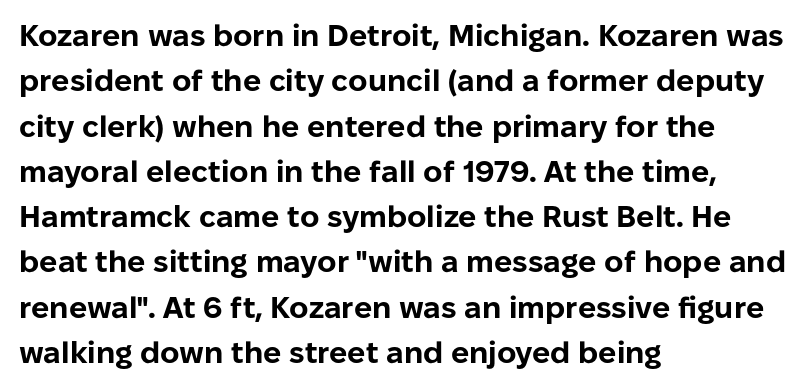
Here the glyphs are tracked normally, forming tight word shapes. Which margin do the lines hug? The left one — the right edge is uneven. Is the type bold? Yes — the strokes are clearly thick and heavy. Horizontal bands of white between lines are of average thickness.
